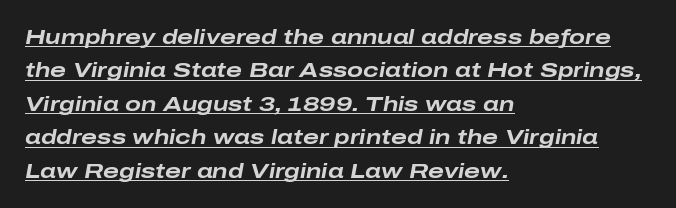
The image shows 21 px bold type, italic (leaning right); set left-aligned, normal line spacing (1.59x), normal letter spacing, underlined.
